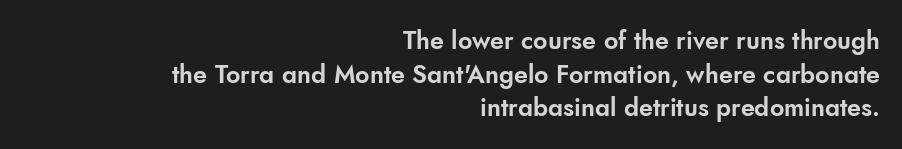
{"italic": "no", "underline": "no", "align": "right", "line_spacing": "normal", "line_spacing_ratio": 1.35, "letter_spacing": "normal", "letter_spacing_em": 0.0, "glyph_px": 25}
